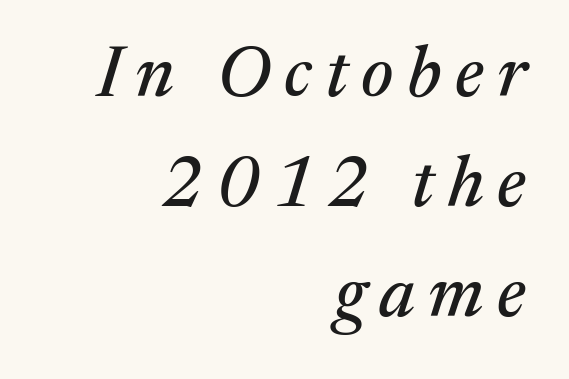
The image shows 71 px serif type, italic (leaning right); set right-aligned, normal line spacing (1.55x), not underlined; medium stroke contrast and a medium x-height.
